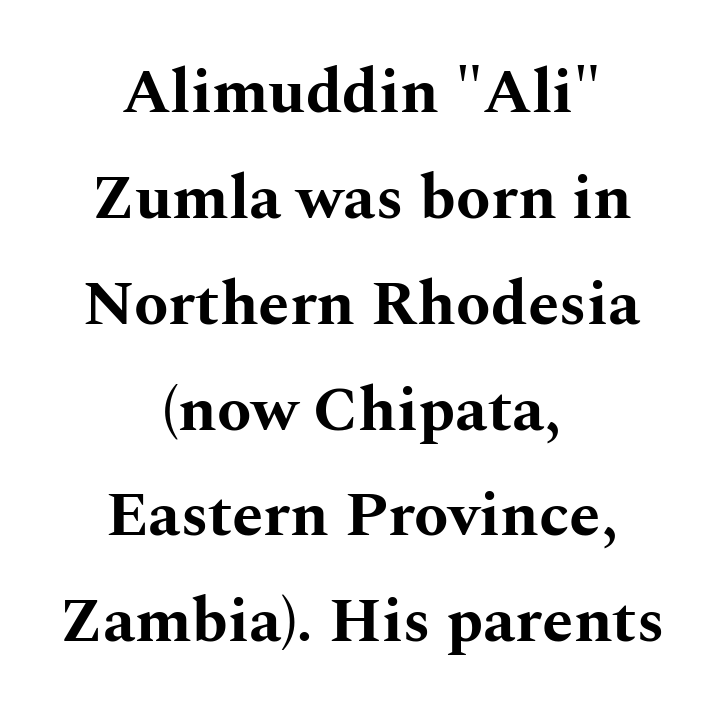
{"serif": "yes", "italic": "no", "bold": "yes", "weight": "bold", "width": "wide", "stroke_contrast": "medium", "x_height": "medium", "monospaced": "no", "underline": "no", "align": "center", "line_spacing": "normal", "line_spacing_ratio": 1.68, "letter_spacing": "normal", "letter_spacing_em": 0.0, "glyph_px": 63}
